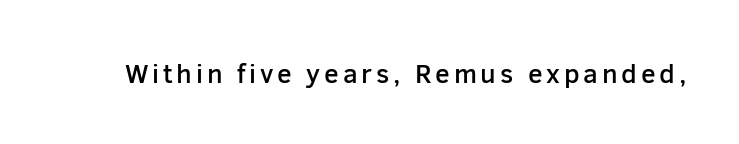
{"italic": "no", "bold": "semi", "underline": "no", "glyph_px": 27}
